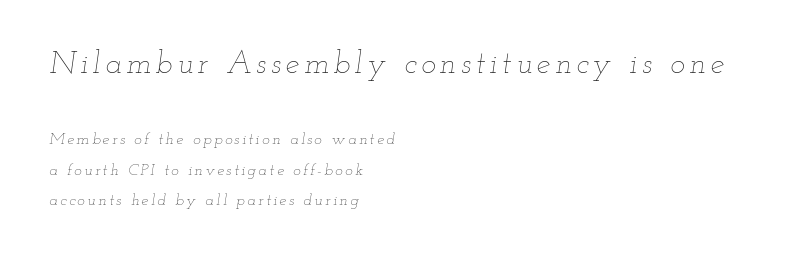
Q: Is the text bold? A: No.
Q: Is the text italic (slanted)? A: Yes, it leans right by about 12 degrees.
Q: Is the text underlined? A: No.
Q: How is the paragraph aligned? A: Left-aligned.
Q: Which block of text is set in a larger size, the first (top) or the second (bottom)? A: The first (top) one.
Q: Width (condensed, normal, or wide)? A: Wide.
Q: Stroke contrast? A: Low.
Q: x-height? A: Small.
Q: Monospaced? A: No.
